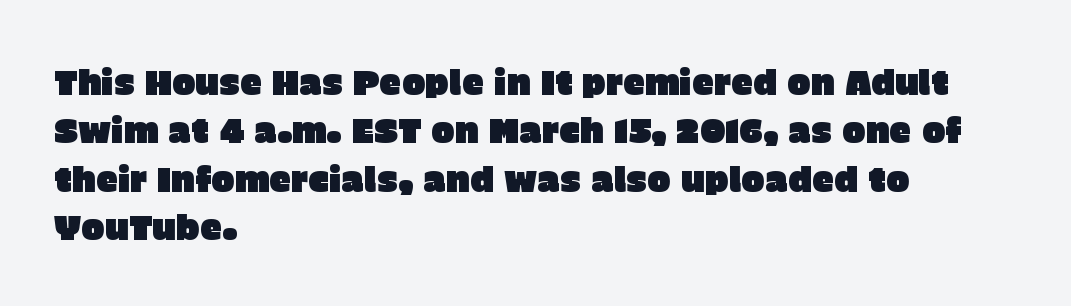
The string is rendered with underlining switched off. Note the varied advance widths — an 'i' is clearly narrower than an 'm'. Tracking here is standard; glyphs follow each other at the usual distance. Leading: standard. The text block is weighted toward the left margin, trailing off unevenly rightward.
